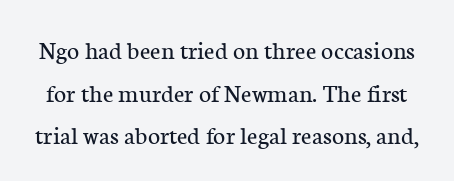
Q: Is the text bold? A: No.
Q: Is the text italic (slanted)? A: No, it is upright.
Q: Is the text underlined? A: No.
Q: Is the spacing between letters normal or unusually wide? A: Normal.
Q: Is the spacing between lines tight, normal or loose? A: Normal.
